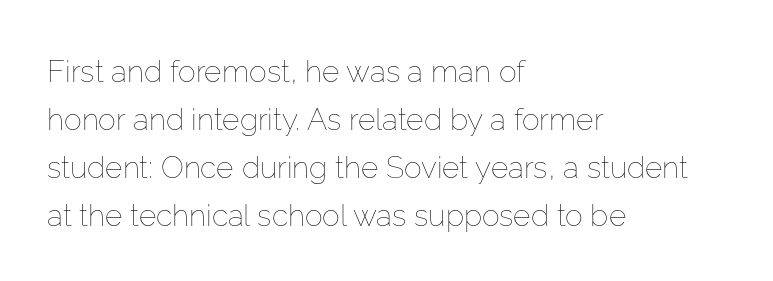
{"italic": "no", "bold": "no", "weight": "thin", "width": "normal", "stroke_contrast": "low", "x_height": "medium", "monospaced": "no", "underline": "no", "align": "left", "line_spacing": "normal", "line_spacing_ratio": 1.6, "letter_spacing": "normal", "letter_spacing_em": 0.0, "glyph_px": 30}
